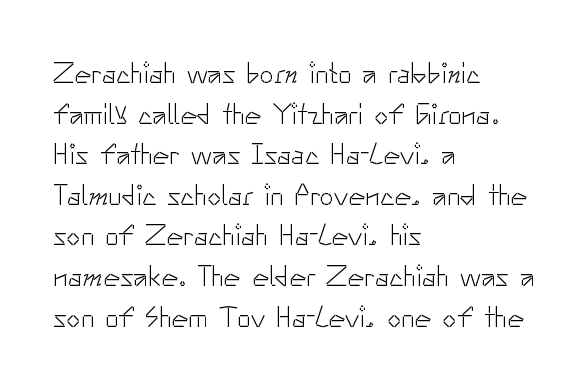
The image shows 28 px light sans-serif type, upright; set left-aligned, normal line spacing (1.45x), normal letter spacing, not underlined; low stroke contrast and a small x-height.
